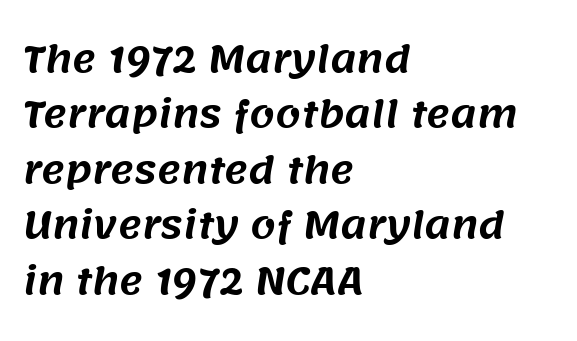
No word sits above an underline. The lines sit at an ordinary, default distance from one another. Layout note: lines flush left. You could call the tracking neutral — neither tight nor loose.
